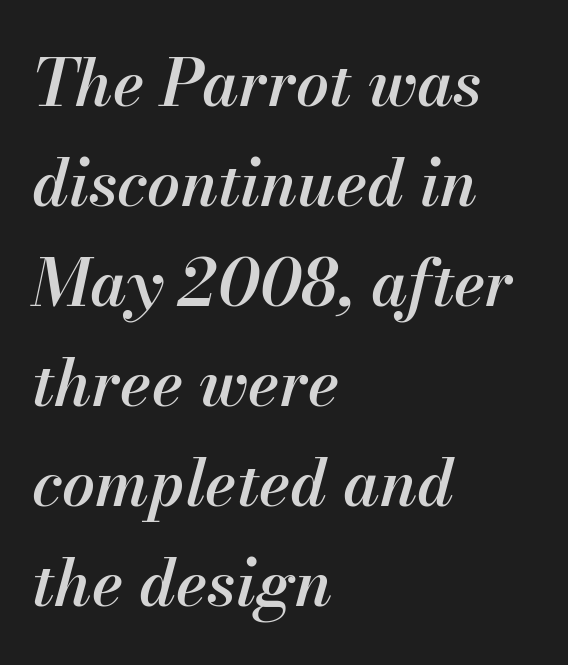
Q: Is the text bold? A: Semi-bold.
Q: Is the text italic (slanted)? A: Yes, it leans right by about 13 degrees.
Q: Is the text underlined? A: No.
Q: How is the paragraph aligned? A: Left-aligned.
Q: Is the spacing between letters normal or unusually wide? A: Normal.
Q: Is the spacing between lines tight, normal or loose? A: Normal.
Q: Width (condensed, normal, or wide)? A: Normal.
Q: Stroke contrast? A: Medium.
Q: x-height? A: Small.
Q: Monospaced? A: No.
